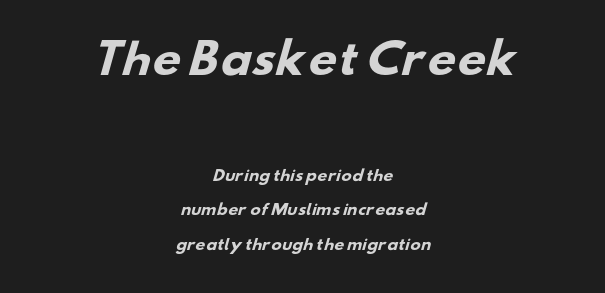
The zone under the glyphs is completely vacant. The rendering uses a bold face; every stroke is thick and dark. A typesetter would call this proportional, since set widths differ per character. The rendering uses a large line-height, opening up the rows.
